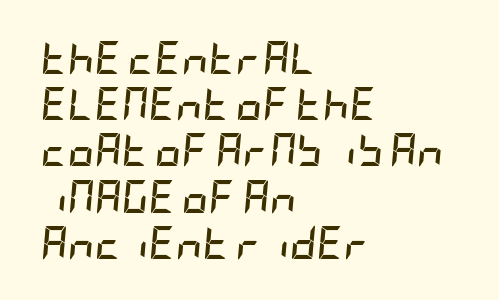
The image shows 33 px semibold, condensed type, italic (leaning right); set left-aligned, normal line spacing (1.4x), normal letter spacing, not underlined; low stroke contrast and a large x-height.
